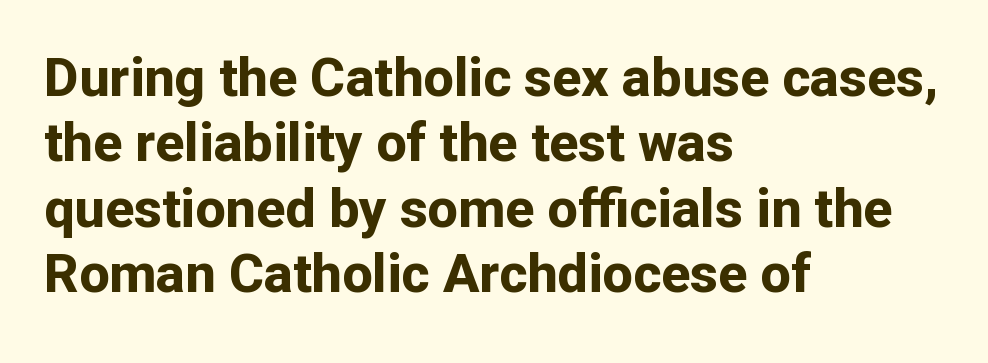
Q: Is the text bold? A: Yes.
Q: Is the text italic (slanted)? A: No, it is upright.
Q: Is the typeface a serif or a sans-serif typeface? A: Sans-serif.
Q: Is the text underlined? A: No.
Q: How is the paragraph aligned? A: Left-aligned.
Q: Is the spacing between letters normal or unusually wide? A: Normal.
Q: Width (condensed, normal, or wide)? A: Normal.
Q: Stroke contrast? A: Low.
Q: x-height? A: Medium.
Q: Monospaced? A: No.
